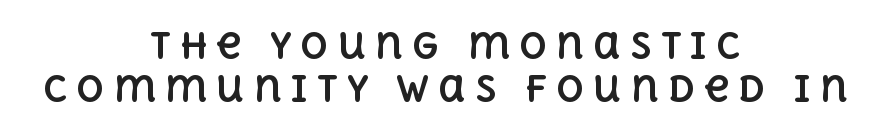
Q: Is the text bold? A: Yes.
Q: Is the text italic (slanted)? A: No, it is upright.
Q: Is the text underlined? A: No.
Q: How is the paragraph aligned? A: Centered.
Q: Is the spacing between letters normal or unusually wide? A: Unusually wide.
Q: Width (condensed, normal, or wide)? A: Normal.
Q: x-height? A: Large.
Q: Monospaced? A: No.
